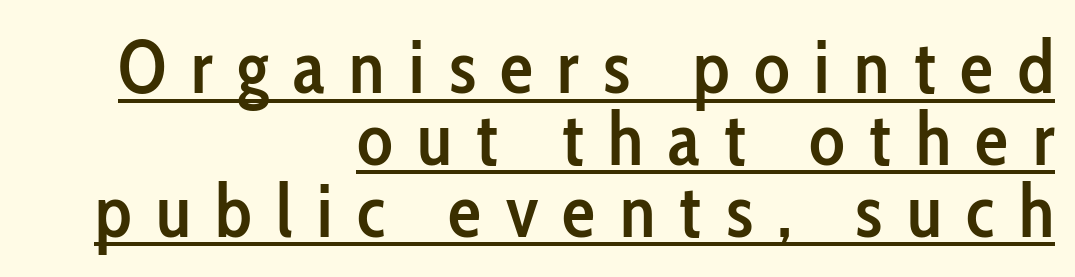
Nothing sits at the stroke ends, so this counts as sans-serif. The passage is arranged like a letterhead date or caption credit — flush right. The block of text is dense from top to bottom, with scant space between rows. Short note: letters widely spaced. Spacing verdict: proportional, widths tailored to each character.
